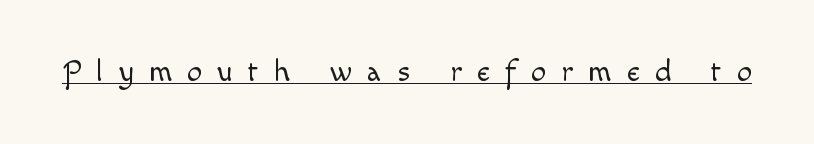
The image shows 31 px light type, upright; set unusually wide letter spacing (+0.49 em), underlined; a small x-height.
